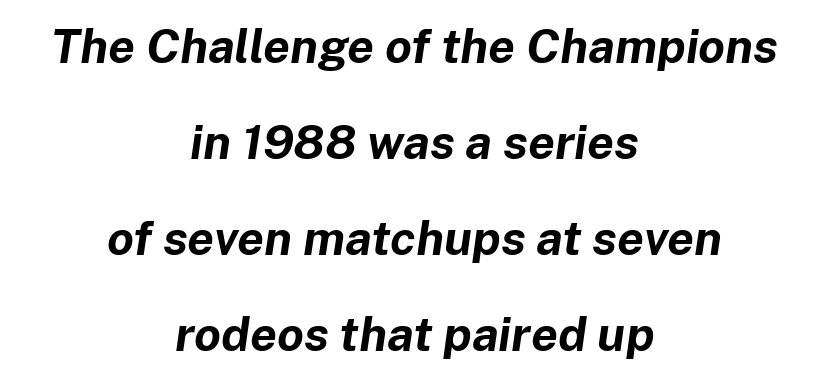
Q: Is the text bold? A: Yes.
Q: Is the text italic (slanted)? A: Yes, it leans right by about 8 degrees.
Q: Is the text underlined? A: No.
Q: How is the paragraph aligned? A: Centered.
Q: Is the spacing between letters normal or unusually wide? A: Normal.
Q: Is the spacing between lines tight, normal or loose? A: Loose.
Q: Width (condensed, normal, or wide)? A: Normal.
Q: Stroke contrast? A: Low.
Q: x-height? A: Medium.
Q: Monospaced? A: No.
